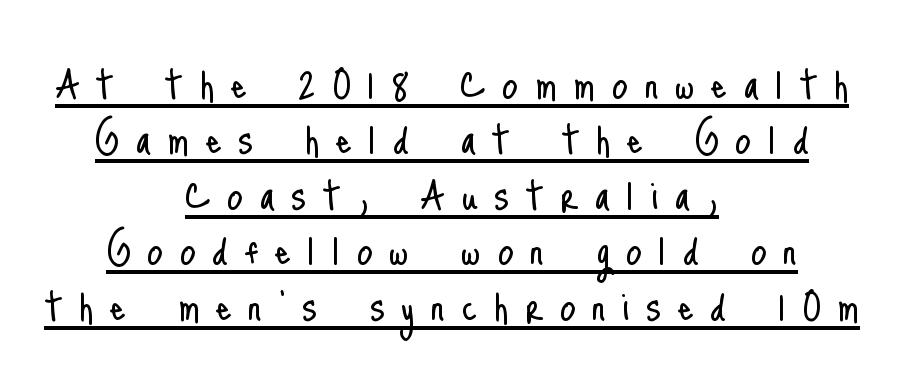
{"serif": "no", "italic": "no", "bold": "no", "weight": "light", "width": "condensed", "stroke_contrast": "low", "x_height": "small", "monospaced": "no", "underline": "yes", "align": "center", "line_spacing": "tight", "line_spacing_ratio": 1.11, "letter_spacing": "wide", "letter_spacing_em": 0.33, "glyph_px": 50}
